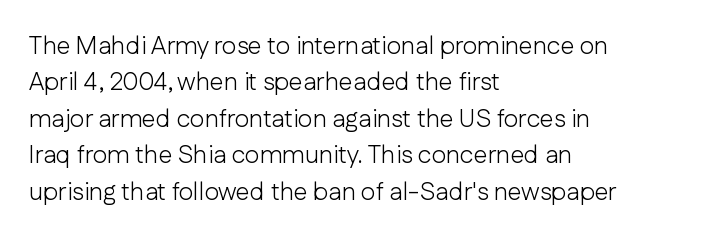
In terms of posture, this sample is upright. The passage shown has conventional tracking throughout. The zone under the glyphs is completely vacant. The lines are quadded left. These glyphs show unthickened strokes, regular width or finer. Rows of type keep a routine distance in the vertical direction.
